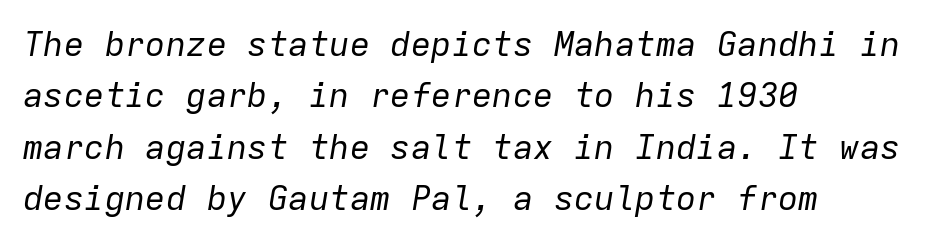
Is the letter spacing exaggerated? No — it looks like the ordinary default. Teacher's note: observe the even left margin — that is flush-left alignment. Descenders hang freely into open space. Weight class: somewhere from thin through regular. One glance says typical: line gaps are just what's usual.
